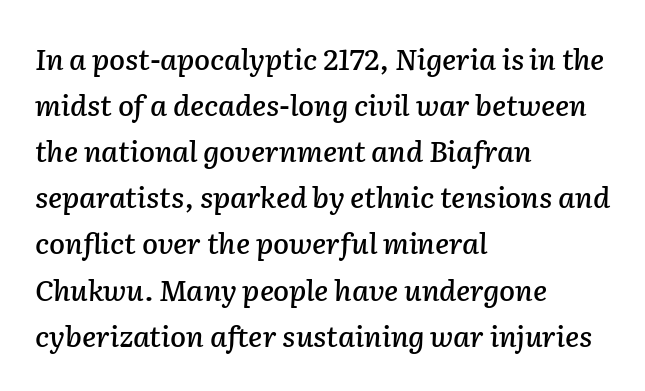
Q: Is the text italic (slanted)? A: Yes, it leans right by about 2 degrees.
Q: Is the text underlined? A: No.
Q: How is the paragraph aligned? A: Left-aligned.
Q: Is the spacing between letters normal or unusually wide? A: Normal.
Q: Is the spacing between lines tight, normal or loose? A: Normal.
Q: Width (condensed, normal, or wide)? A: Normal.
Q: Stroke contrast? A: Low.
Q: x-height? A: Medium.
Q: Monospaced? A: No.
